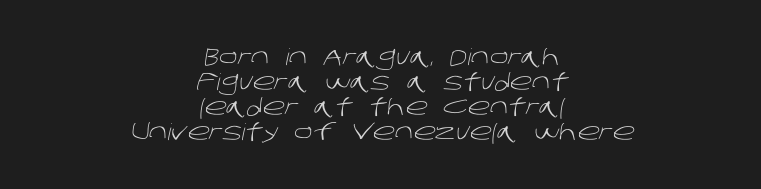
The face looks like a standard text weight, possibly lighter. Is there much room between lines? No — they nearly touch. The rendering keeps characters at their native spacing. Where is the straight margin? There isn't one; the lines are centered.
